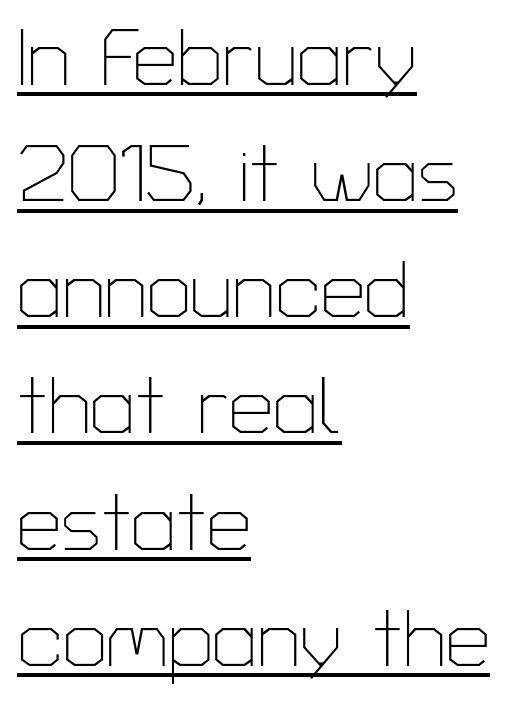
Q: Is the text bold? A: No.
Q: Is the text italic (slanted)? A: No, it is upright.
Q: Is the typeface a serif or a sans-serif typeface? A: Sans-serif.
Q: Is the text underlined? A: Yes.
Q: How is the paragraph aligned? A: Left-aligned.
Q: Is the spacing between letters normal or unusually wide? A: Normal.
Q: Is the spacing between lines tight, normal or loose? A: Normal.
Q: Width (condensed, normal, or wide)? A: Normal.
Q: Stroke contrast? A: Low.
Q: x-height? A: Medium.
Q: Monospaced? A: No.
